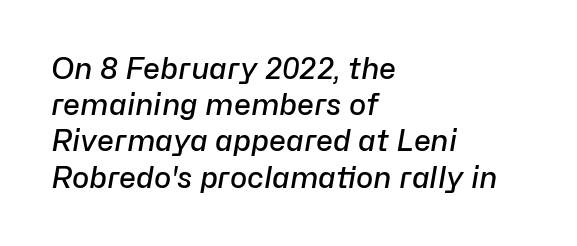
Looks like regular typesetting: each glyph gets only the width it needs. Firm but not heavy-handed strokes: this text is semibold. Would a proofreader flag this as italicized? Yes. The letterforms sit shoulder to shoulder at normal distance. Regarding leading, the lines here are spaced in the standard way.
